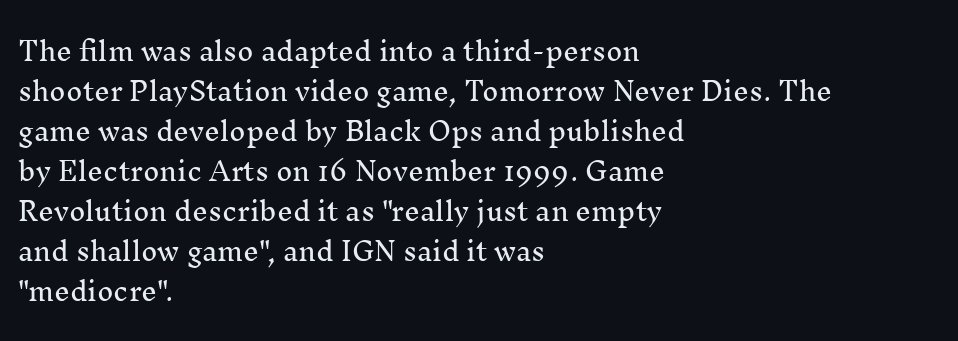
The image shows 25 px text type, upright; set left-aligned, normal line spacing (1.6x), normal letter spacing, not underlined.
